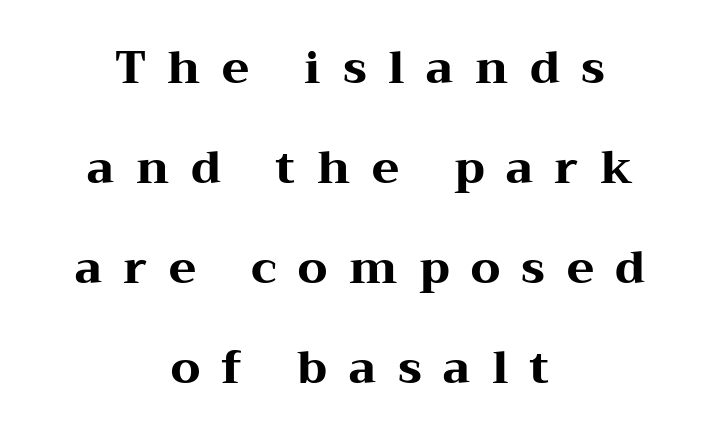
Inter-character spacing is expanded well beyond the font's built-in metrics. These lines stack symmetrically, like a column narrowing and widening about its center. Does the weight exceed regular? Yes, all the way to bold. The zone under the glyphs is completely vacant. Notice how the stems are strictly vertical — no italics here. Here the designer chose a conventional face with non-uniform glyph widths.
